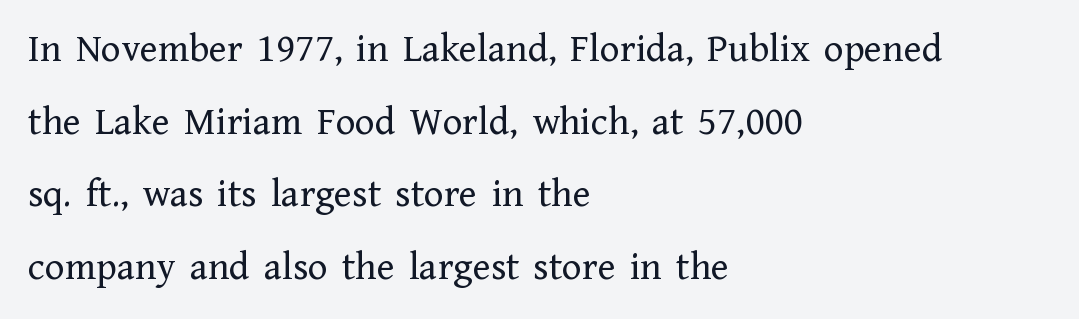
{"serif": "yes", "italic": "no", "bold": "no", "weight": "regular", "width": "normal", "stroke_contrast": "low", "x_height": "medium", "monospaced": "no", "underline": "no", "align": "left", "line_spacing_ratio": 1.77, "letter_spacing": "normal", "letter_spacing_em": 0.0, "glyph_px": 41}
